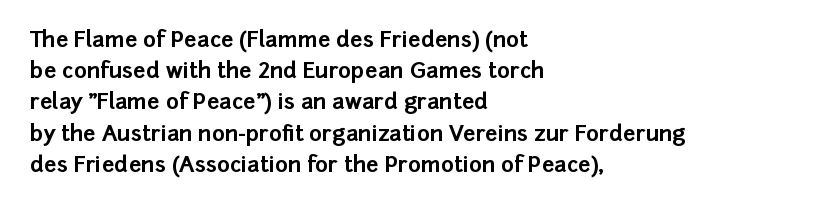
The image shows 22 px bold type, upright; set left-aligned, normal line spacing (1.42x), normal letter spacing, not underlined.
